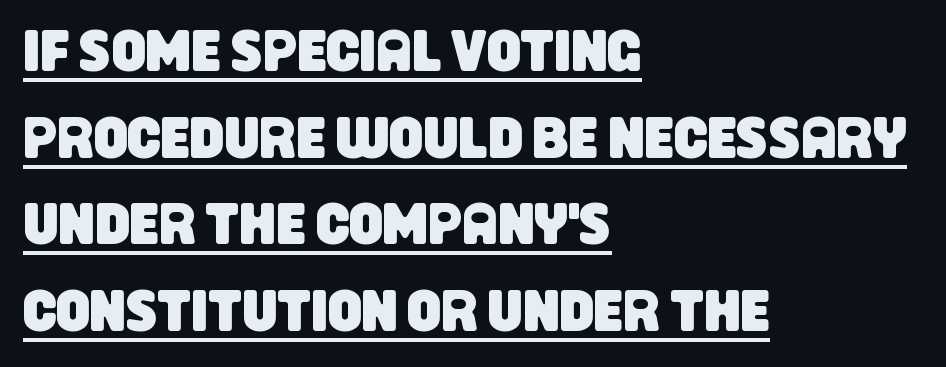
Each letter keeps its own natural width here, so spacing adapts to shape. Every row of glyphs begins at an identical x-position on the left. The string is rendered with underlining switched on. What stands out about the letter spacing? Nothing — it is the standard amount.
